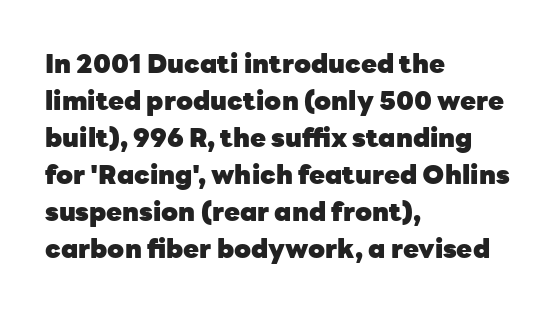
Q: Is the text bold? A: Yes.
Q: Is the text italic (slanted)? A: No, it is upright.
Q: Is the text underlined? A: No.
Q: How is the paragraph aligned? A: Left-aligned.
Q: Is the spacing between letters normal or unusually wide? A: Normal.
Q: Is the spacing between lines tight, normal or loose? A: Normal.
